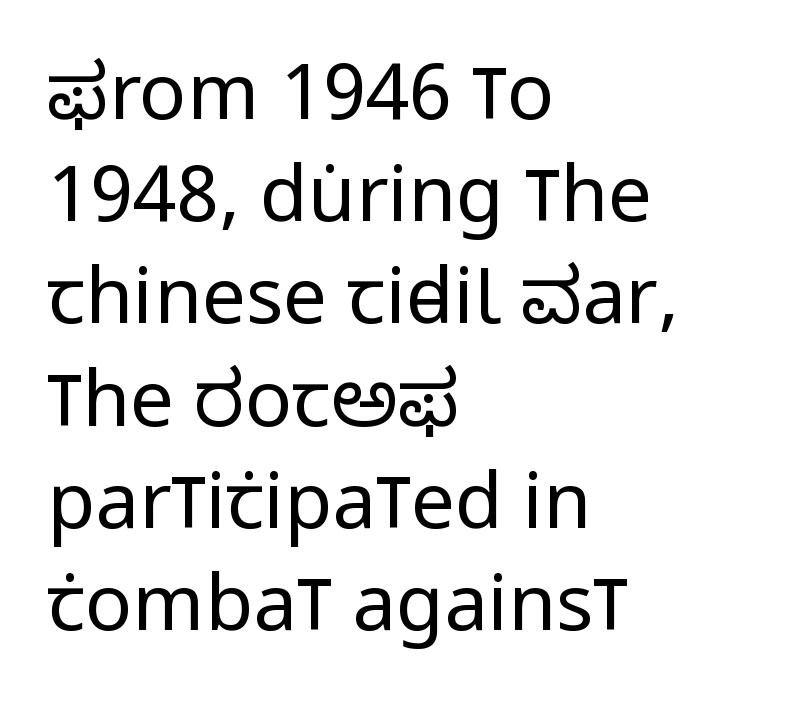
{"serif": "no", "italic": "no", "bold": "no", "weight": "regular", "width": "condensed", "stroke_contrast": "low", "x_height": "large", "monospaced": "no", "underline": "no", "align": "left", "line_spacing": "normal", "line_spacing_ratio": 1.31, "letter_spacing": "normal", "letter_spacing_em": 0.0, "glyph_px": 78}
